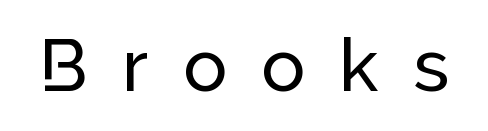
The gaps between neighbouring characters are conspicuously large. The specimen reads as upright at a glance. The letters carry no serifs — their stems end cleanly without finishing strokes. The strip under each line holds only bare page. You could not count columns in this text — the font is proportionally spaced.
